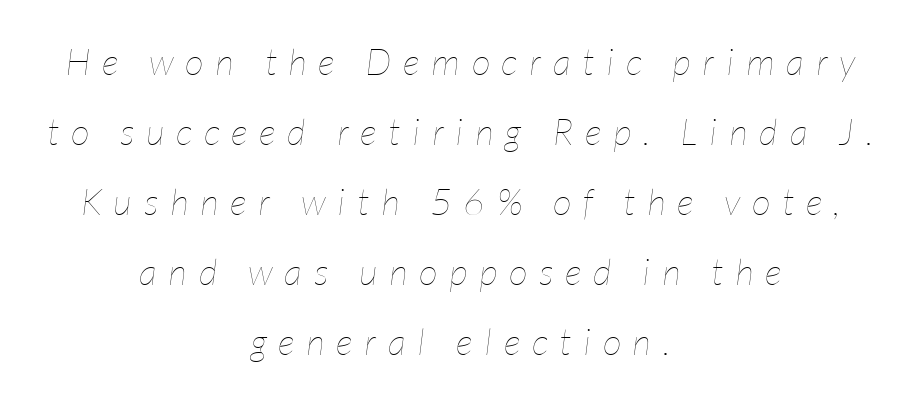
{"italic": "yes", "lean": "right", "slant_degrees": 7, "bold": "no", "weight": "thin", "width": "condensed", "stroke_contrast": "low", "x_height": "medium", "monospaced": "no", "underline": "no", "align": "center", "line_spacing_ratio": 1.89, "letter_spacing": "wide", "letter_spacing_em": 0.32, "glyph_px": 37}
